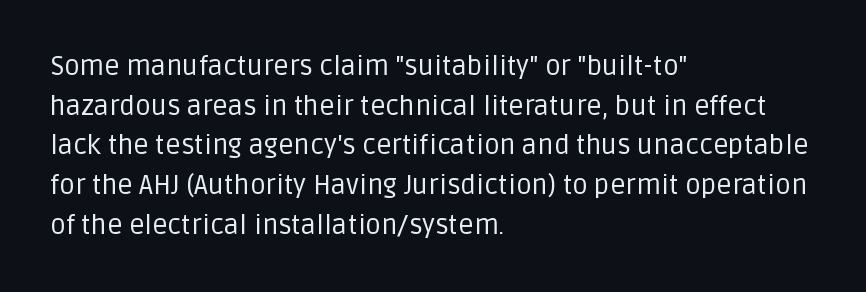
The image shows 27 px text type, upright; set left-aligned, normal line spacing (1.47x), normal letter spacing, not underlined.
